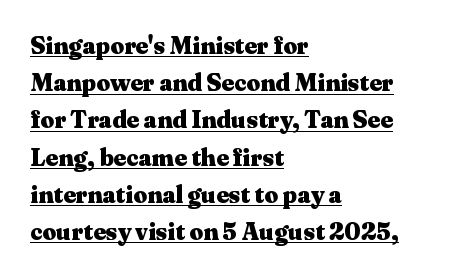
{"italic": "no", "bold": "yes", "underline": "yes", "align": "left", "line_spacing": "normal", "line_spacing_ratio": 1.55, "letter_spacing": "normal", "letter_spacing_em": 0.0, "glyph_px": 24}
